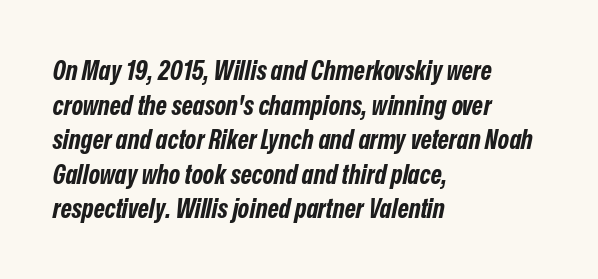
The image shows 27 px bold type, italic (leaning right); set left-aligned, normal line spacing (1.28x), normal letter spacing, not underlined.
